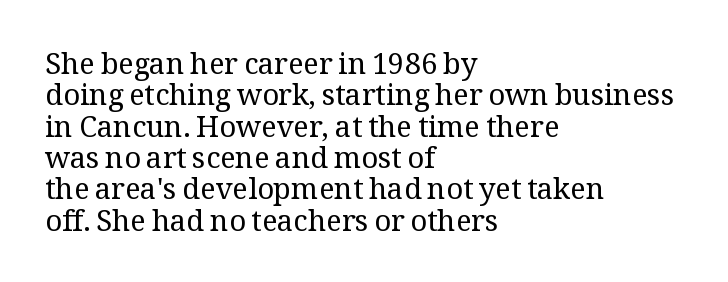
Character widths vary here, with narrow letters taking less room than wide ones. Nope, not italic — everything's standing straight. Just letters on the line, the space beneath them empty. Does the type have serifs? Yes, each stem ends in a small foot. Casual observation: everything's shoved over to the left.
